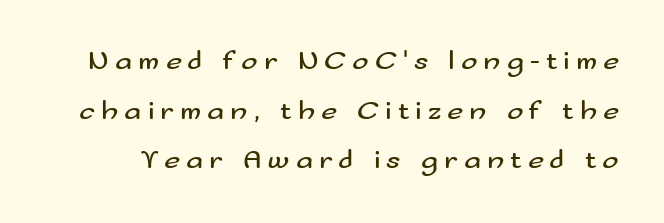
{"serif": "no", "italic": "no", "bold": "no", "weight": "regular", "width": "wide", "stroke_contrast": "medium", "x_height": "small", "monospaced": "no", "underline": "no", "line_spacing_ratio": 1.77, "letter_spacing": "wide", "letter_spacing_em": 0.21, "glyph_px": 28}
